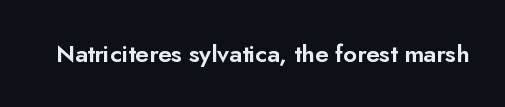
The image shows 24 px text type, upright; set normal letter spacing, not underlined.
